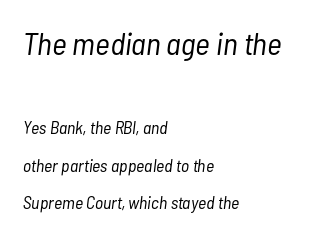
The image shows 32 px light, condensed type, italic (leaning right); set left-aligned, loose line spacing (2.1x), normal letter spacing, not underlined; the first (top) block is 1.78x larger; low stroke contrast and a medium x-height.
